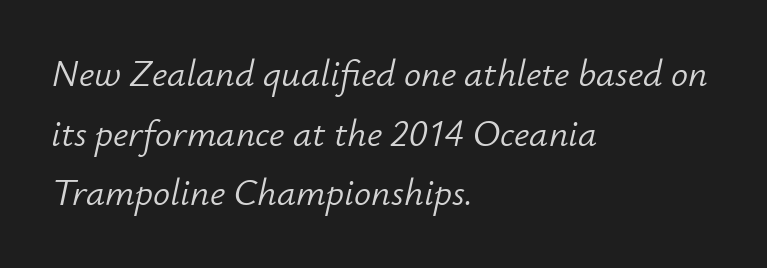
{"italic": "yes", "lean": "right", "slant_degrees": 12, "bold": "no", "weight": "light", "width": "normal", "stroke_contrast": "low", "x_height": "small", "monospaced": "no", "underline": "no", "align": "left", "line_spacing": "normal", "line_spacing_ratio": 1.57, "letter_spacing": "normal", "letter_spacing_em": 0.0, "glyph_px": 38}
